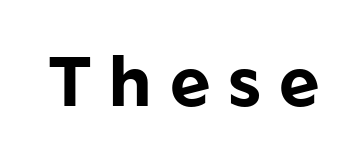
The image shows 70 px bold sans-serif type, upright; set unusually wide letter spacing (+0.26 em), not underlined; low stroke contrast and a medium x-height.
